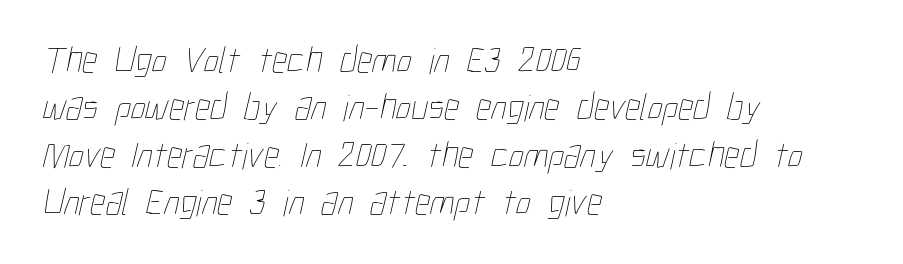
The image shows 38 px thin, condensed type; set left-aligned, normal line spacing (1.25x), normal letter spacing, not underlined; low stroke contrast and a medium x-height.
